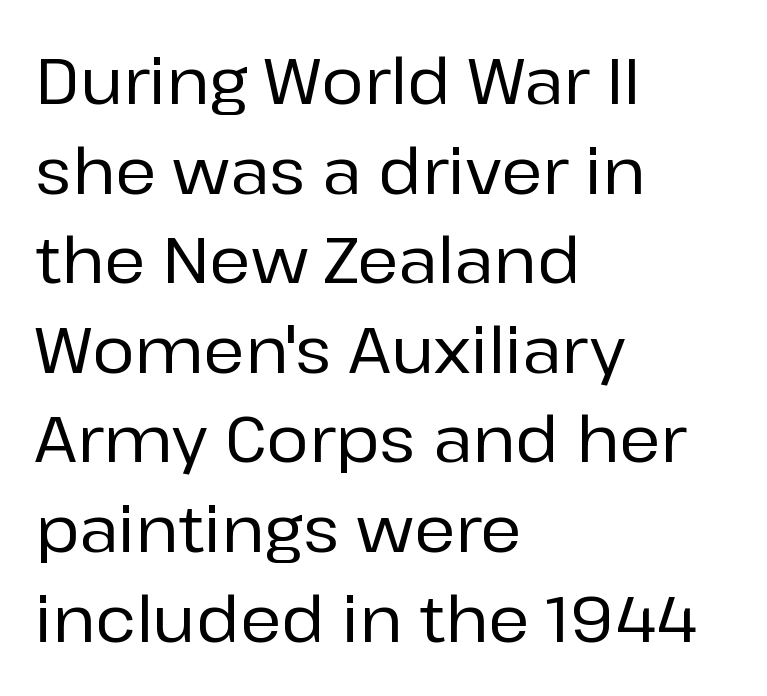
Q: Is the text italic (slanted)? A: No, it is upright.
Q: Is the typeface a serif or a sans-serif typeface? A: Sans-serif.
Q: Is the text underlined? A: No.
Q: How is the paragraph aligned? A: Left-aligned.
Q: Is the spacing between letters normal or unusually wide? A: Normal.
Q: Is the spacing between lines tight, normal or loose? A: Normal.
Q: Width (condensed, normal, or wide)? A: Normal.
Q: Stroke contrast? A: Low.
Q: x-height? A: Medium.
Q: Monospaced? A: No.
